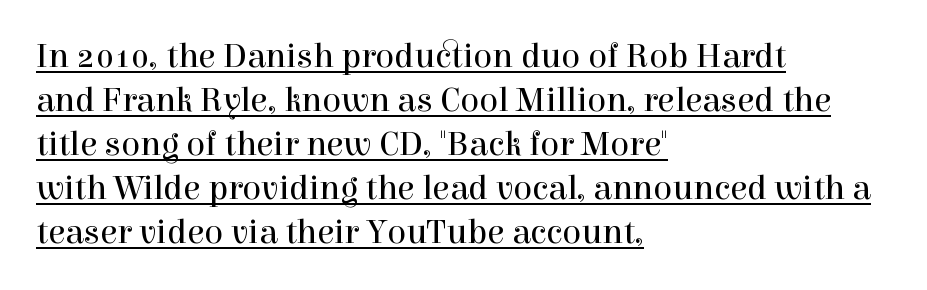
{"serif": "yes", "italic": "no", "bold": "no", "weight": "regular", "width": "normal", "x_height": "medium", "monospaced": "no", "underline": "yes", "align": "left", "line_spacing": "normal", "line_spacing_ratio": 1.26, "letter_spacing": "normal", "letter_spacing_em": 0.0, "glyph_px": 35}
